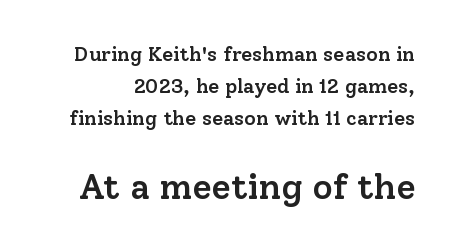
{"serif": "yes", "italic": "no", "bold": "semi", "weight": "semibold", "width": "normal", "stroke_contrast": "low", "x_height": "medium", "monospaced": "no", "underline": "no", "line_spacing": "normal", "line_spacing_ratio": 1.59, "letter_spacing": "normal", "letter_spacing_em": 0.0, "larger_block": "second", "size_ratio": 1.75, "glyph_px": 35}
